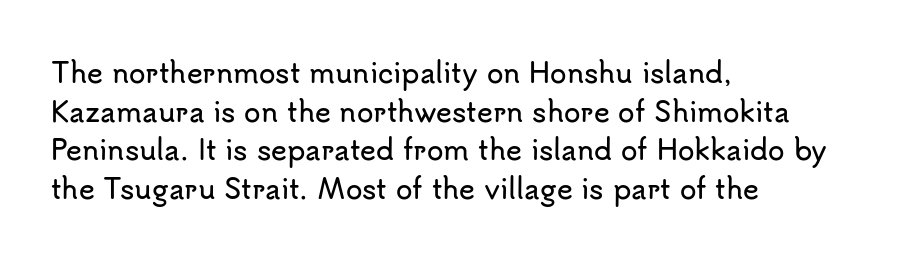
The image shows 27 px text type, upright; set left-aligned, normal line spacing (1.43x), normal letter spacing, not underlined.
